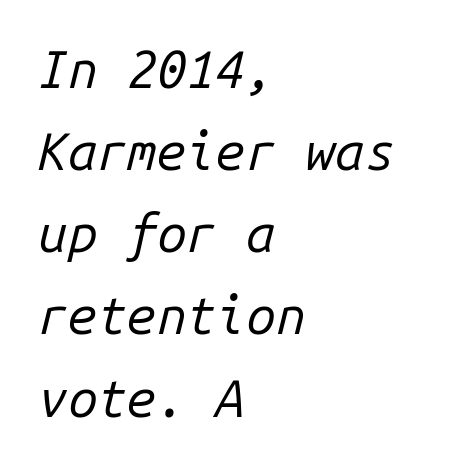
The image shows 53 px regular-weight type, italic (leaning right), monospaced; set left-aligned, normal line spacing (1.55x), normal letter spacing, not underlined; low stroke contrast and a medium x-height.
